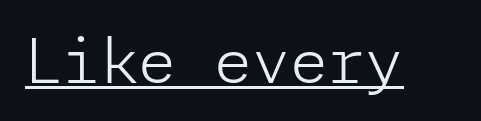
Heaviness? Minimal to ordinary, like unemphasized prose. Letterform terminals end flat and unadorned throughout the passage. Upright lettering throughout. Check the space under the baseline: a stroke is drawn there.
